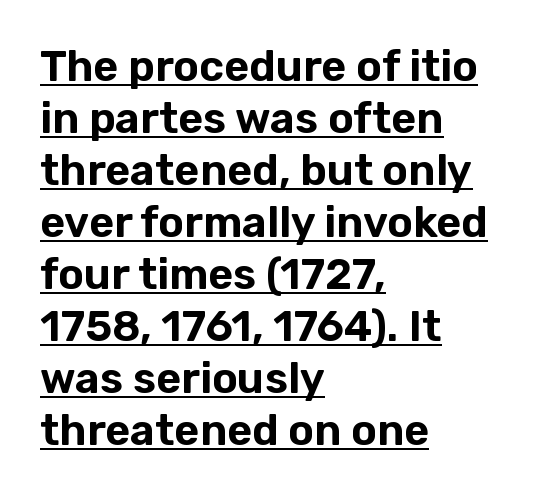
Q: Is the text italic (slanted)? A: No, it is upright.
Q: Is the typeface a serif or a sans-serif typeface? A: Sans-serif.
Q: Is the text underlined? A: Yes.
Q: How is the paragraph aligned? A: Left-aligned.
Q: Is the spacing between letters normal or unusually wide? A: Normal.
Q: Width (condensed, normal, or wide)? A: Normal.
Q: Stroke contrast? A: Low.
Q: x-height? A: Medium.
Q: Monospaced? A: No.
